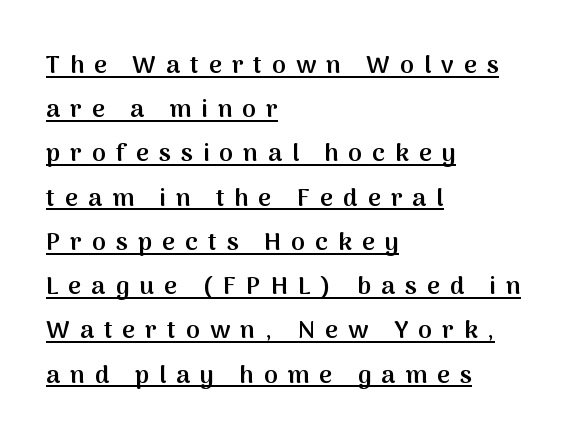
Q: Is the text bold? A: Semi-bold.
Q: Is the text italic (slanted)? A: No, it is upright.
Q: Is the text underlined? A: Yes.
Q: How is the paragraph aligned? A: Left-aligned.
Q: Is the spacing between letters normal or unusually wide? A: Unusually wide.
